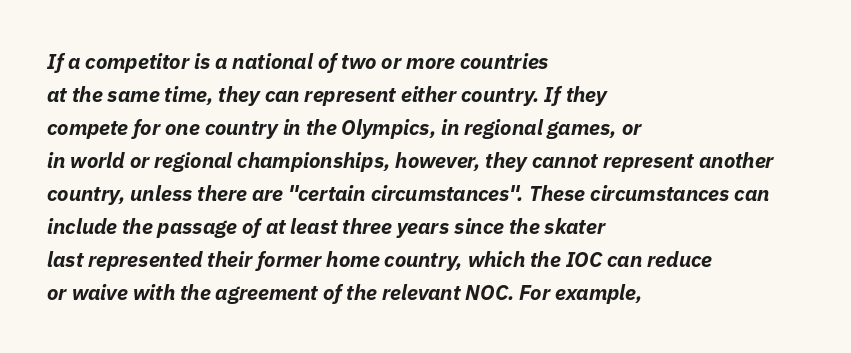
Q: Is the text bold? A: Yes.
Q: Is the text italic (slanted)? A: Yes, it leans right by about 11 degrees.
Q: Is the text underlined? A: No.
Q: How is the paragraph aligned? A: Left-aligned.
Q: Is the spacing between letters normal or unusually wide? A: Normal.
Q: Is the spacing between lines tight, normal or loose? A: Normal.
